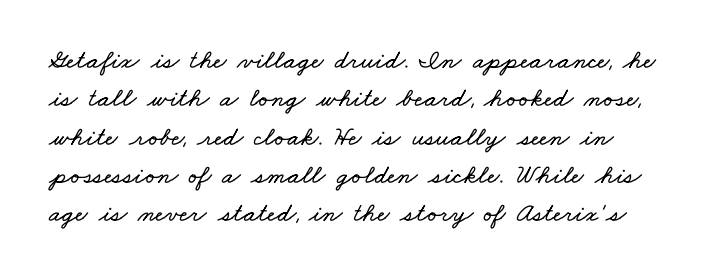
{"underline": "no", "line_spacing": "normal", "line_spacing_ratio": 1.42, "letter_spacing": "normal", "letter_spacing_em": 0.0, "glyph_px": 27}
